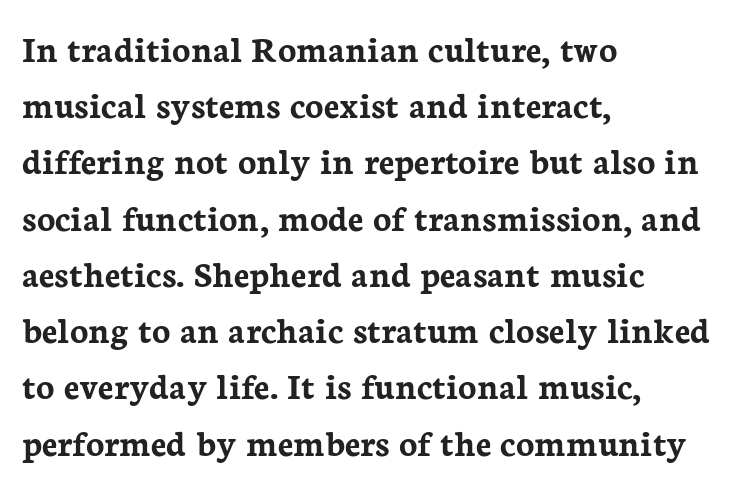
{"serif": "yes", "italic": "no", "bold": "yes", "weight": "semibold", "width": "normal", "stroke_contrast": "low", "x_height": "medium", "monospaced": "no", "underline": "no", "align": "left", "line_spacing": "normal", "line_spacing_ratio": 1.48, "letter_spacing": "normal", "letter_spacing_em": 0.0, "glyph_px": 38}
